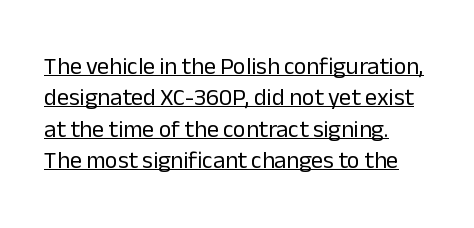
Q: Is the text bold? A: No.
Q: Is the text italic (slanted)? A: No, it is upright.
Q: Is the text underlined? A: Yes.
Q: How is the paragraph aligned? A: Left-aligned.
Q: Is the spacing between letters normal or unusually wide? A: Normal.
Q: Is the spacing between lines tight, normal or loose? A: Normal.
